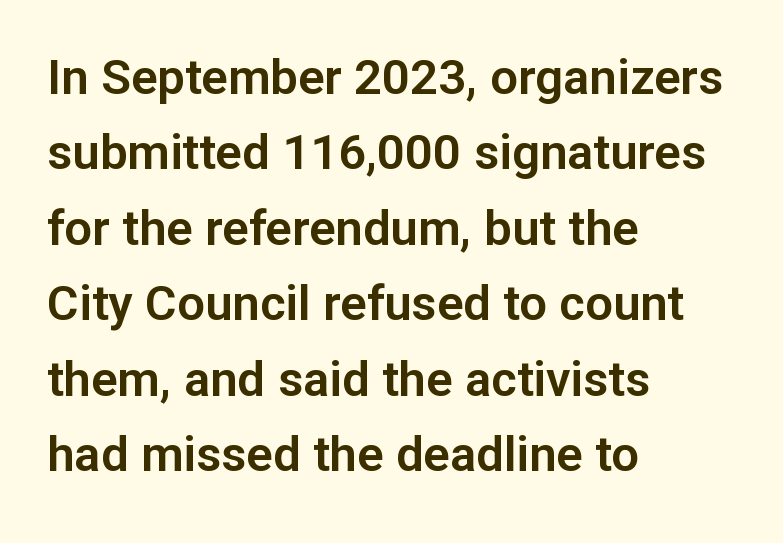
Q: Is the text italic (slanted)? A: No, it is upright.
Q: Is the typeface a serif or a sans-serif typeface? A: Sans-serif.
Q: Is the text underlined? A: No.
Q: How is the paragraph aligned? A: Left-aligned.
Q: Is the spacing between letters normal or unusually wide? A: Normal.
Q: Is the spacing between lines tight, normal or loose? A: Normal.
Q: Width (condensed, normal, or wide)? A: Normal.
Q: Stroke contrast? A: Low.
Q: x-height? A: Medium.
Q: Monospaced? A: No.
